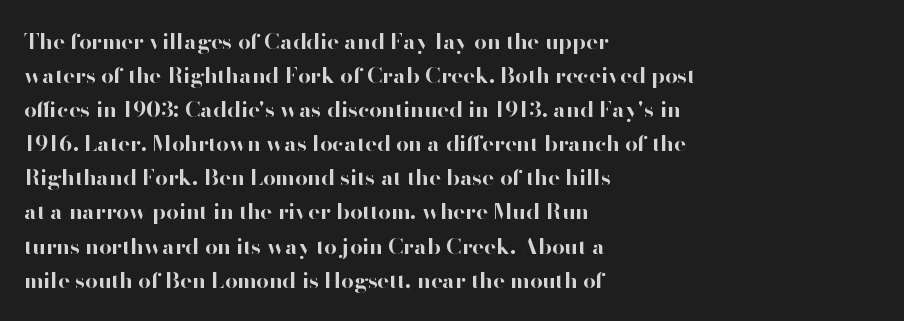
Q: Is the text bold? A: Yes.
Q: Is the text italic (slanted)? A: No, it is upright.
Q: Is the text underlined? A: No.
Q: How is the paragraph aligned? A: Left-aligned.
Q: Is the spacing between letters normal or unusually wide? A: Normal.
Q: Is the spacing between lines tight, normal or loose? A: Normal.
